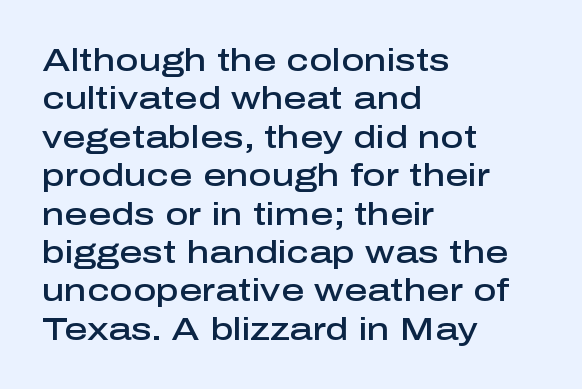
The image shows 32 px semibold sans-serif type, upright; set left-aligned, line spacing 1.2x, normal letter spacing, not underlined; low stroke contrast and a medium x-height.
